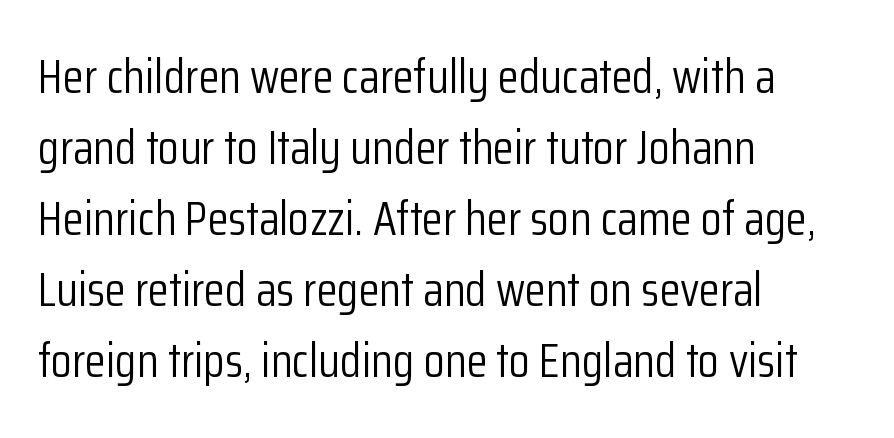
Only glyphs here, with clear space below each row. Is the type heavy? It reads as light-to-regular instead. Compared with a centered layout, this one pins lines to the left instead. Inter-character spacing is left at the font's built-in metrics.
